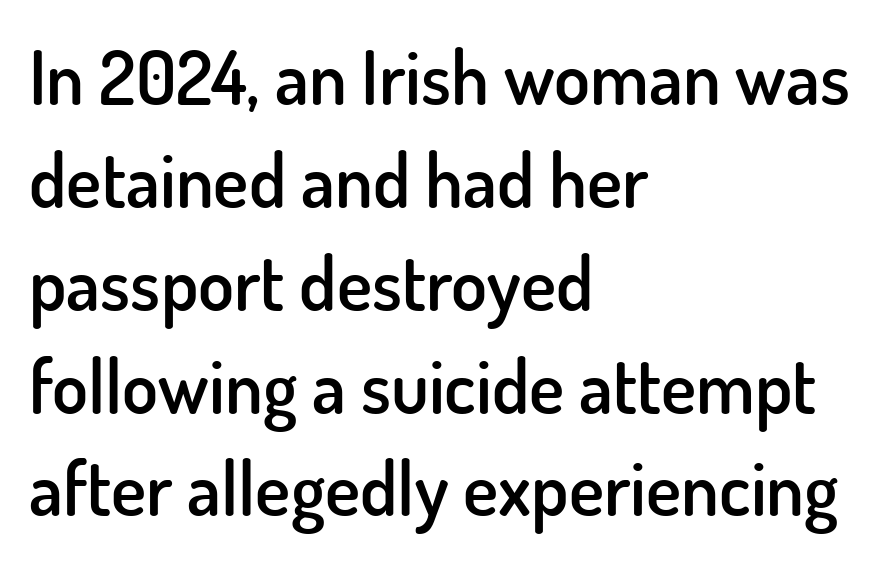
{"serif": "no", "italic": "no", "bold": "semi", "weight": "semibold", "width": "normal", "stroke_contrast": "low", "x_height": "small", "monospaced": "no", "underline": "no", "align": "left", "line_spacing": "normal", "line_spacing_ratio": 1.39, "letter_spacing": "normal", "letter_spacing_em": 0.0, "glyph_px": 74}
